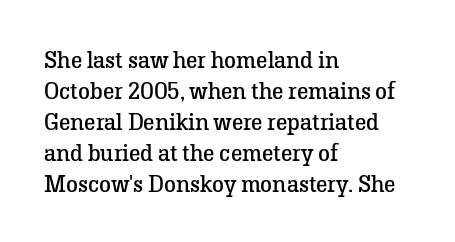
These lines keep a tight, regular rhythm from letter to letter. Notice how descenders clear the ascenders below comfortably — that's standard leading. These lines were composed using upright roman letters. One-word summary of the alignment: left. Nobody drew a line under any word here. The typesetting does not lean heavy: it is not bold.
